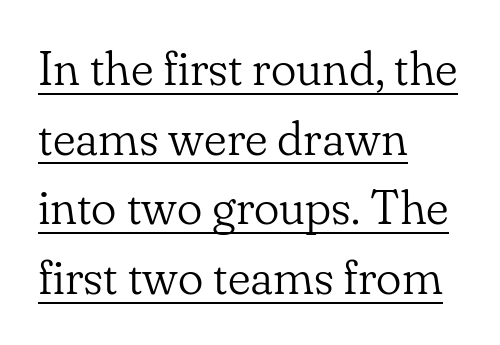
Tall strokes in this sample are plumb rather than angled. Whoever set this chose a conventional vertical rhythm. Here the designer chose a conventional face with non-uniform glyph widths. Weight: regular or lighter.
